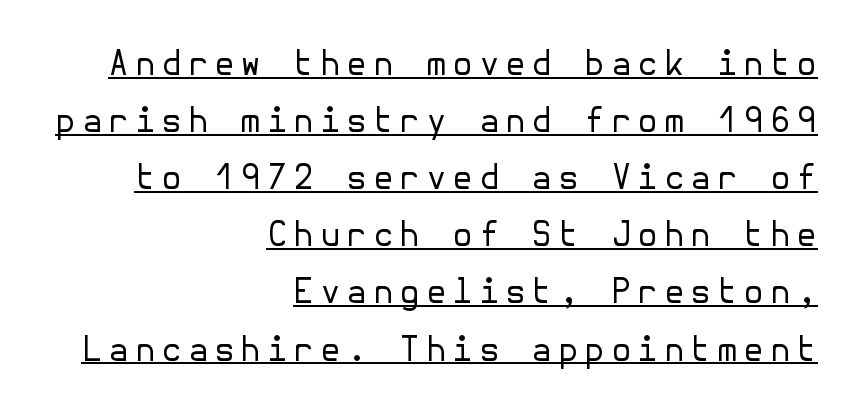
The image shows 34 px regular-weight sans-serif type, upright; set right-aligned, normal line spacing (1.68x), underlined; low stroke contrast and a medium x-height.
